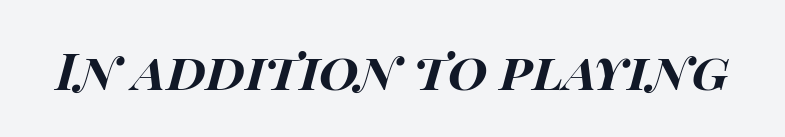
The tracking reads as untouched default to a designer's eye. The typography opts for an oblique posture over an upright one. I'd describe the lettering as bold — thick and assertive. Proportional: the letters do not fall into vertical columns. Quick note: underline off.
